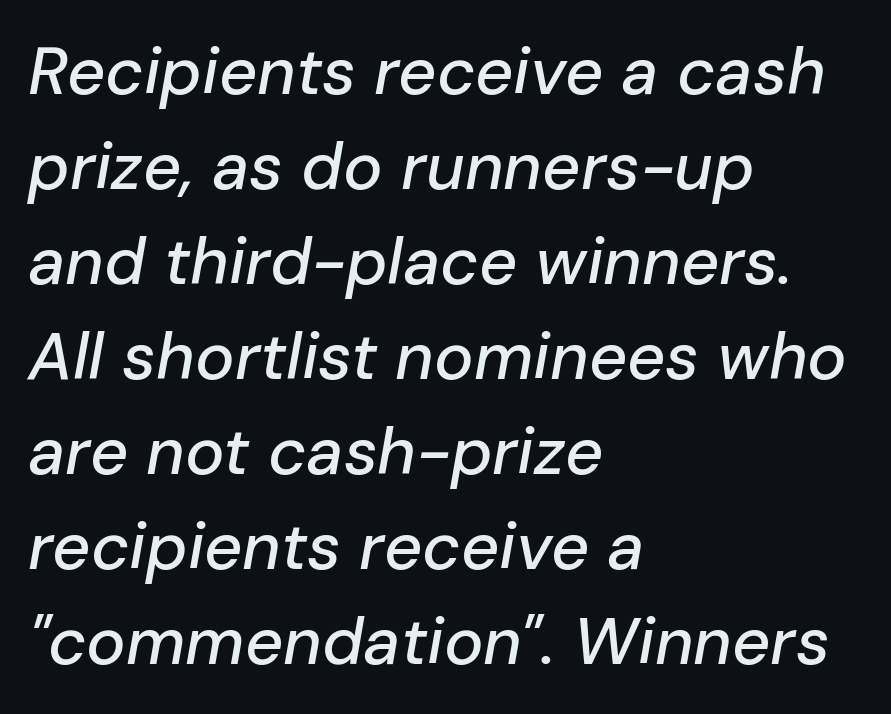
The image shows 66 px text type, italic (leaning right); set left-aligned, normal line spacing (1.44x), normal letter spacing, not underlined; low stroke contrast and a medium x-height.
